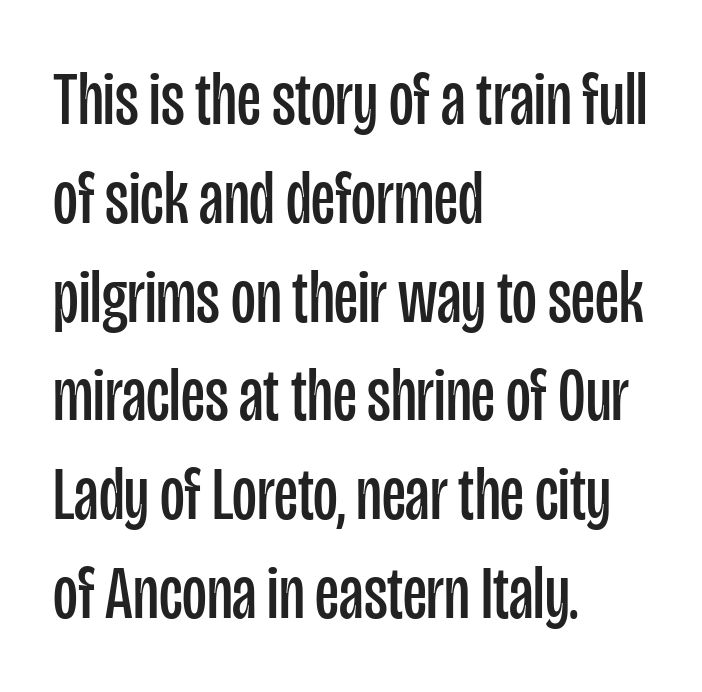
Q: Is the text bold? A: No.
Q: Is the text italic (slanted)? A: No, it is upright.
Q: Is the typeface a serif or a sans-serif typeface? A: Sans-serif.
Q: Is the text underlined? A: No.
Q: How is the paragraph aligned? A: Left-aligned.
Q: Is the spacing between letters normal or unusually wide? A: Normal.
Q: Is the spacing between lines tight, normal or loose? A: Normal.
Q: Width (condensed, normal, or wide)? A: Condensed.
Q: Stroke contrast? A: Low.
Q: x-height? A: Large.
Q: Monospaced? A: No.
